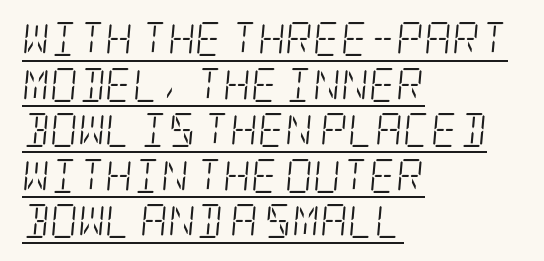
{"serif": "yes", "italic": "yes", "lean": "right", "slant_degrees": 5, "bold": "no", "weight": "light", "width": "condensed", "stroke_contrast": "low", "x_height": "large", "underline": "yes", "align": "left", "line_spacing": "normal", "line_spacing_ratio": 1.34, "letter_spacing": "normal", "letter_spacing_em": 0.0, "glyph_px": 34}
